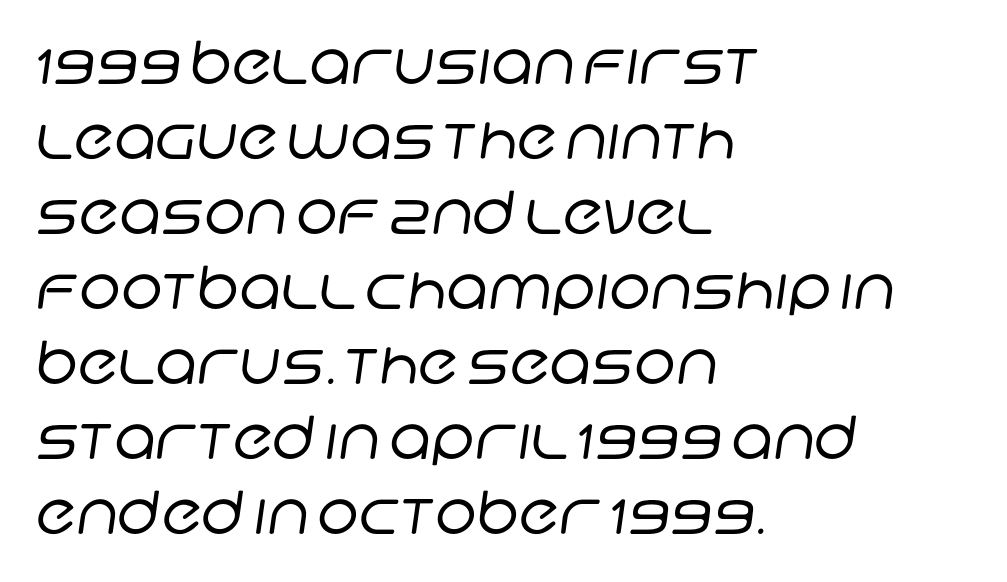
The image shows 59 px regular-weight sans-serif type; set left-aligned, normal line spacing (1.27x), normal letter spacing, not underlined; low stroke contrast and a large x-height.
